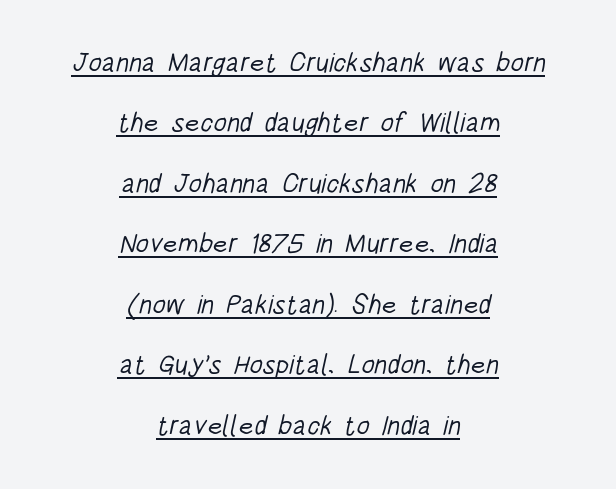
{"bold": "no", "underline": "yes", "align": "center", "line_spacing": "loose", "line_spacing_ratio": 2.24, "letter_spacing": "normal", "letter_spacing_em": 0.0, "glyph_px": 27}
